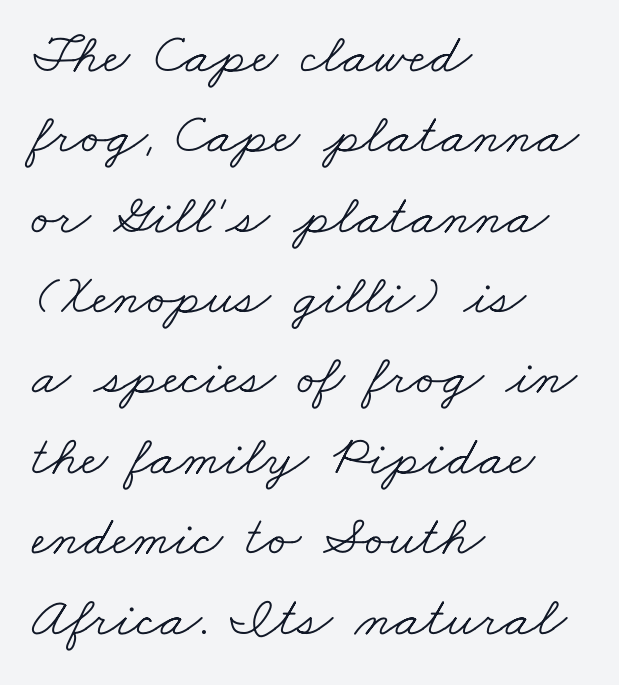
{"serif": "yes", "bold": "no", "weight": "light", "width": "wide", "stroke_contrast": "low", "x_height": "small", "monospaced": "no", "underline": "no", "align": "left", "line_spacing": "normal", "line_spacing_ratio": 1.41, "letter_spacing": "normal", "letter_spacing_em": 0.0, "glyph_px": 57}
